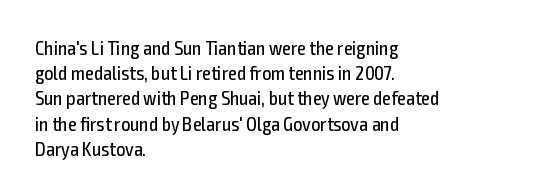
Q: Is the text bold? A: No.
Q: Is the text italic (slanted)? A: No, it is upright.
Q: Is the text underlined? A: No.
Q: How is the paragraph aligned? A: Left-aligned.
Q: Is the spacing between letters normal or unusually wide? A: Normal.
Q: Is the spacing between lines tight, normal or loose? A: Normal.
